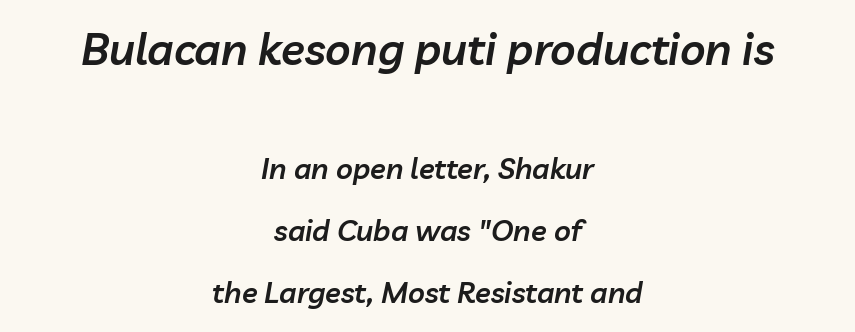
{"italic": "yes", "lean": "right", "slant_degrees": 10, "bold": "semi", "weight": "semibold", "width": "normal", "stroke_contrast": "low", "x_height": "medium", "monospaced": "no", "underline": "no", "align": "center", "line_spacing": "loose", "line_spacing_ratio": 2.14, "letter_spacing": "normal", "letter_spacing_em": 0.0, "larger_block": "first", "size_ratio": 1.52, "glyph_px": 44}
